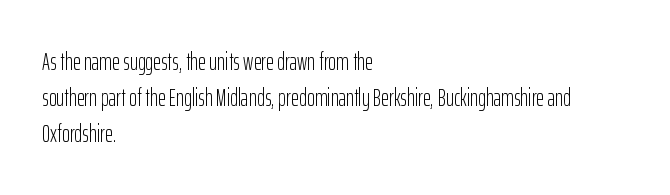
The image shows 24 px text type, upright; set left-aligned, normal line spacing (1.49x), normal letter spacing, not underlined.
